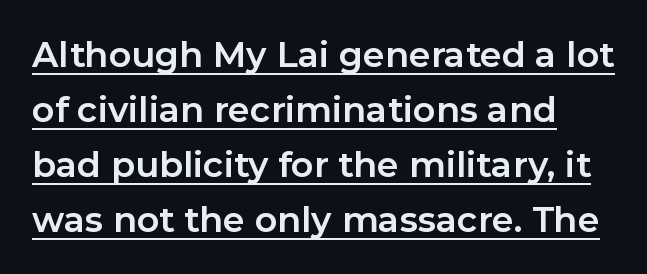
The rendering uses a bold face; every stroke is thick and dark. These lines keep a tight, regular rhythm from letter to letter. When letters stand straight like this, we call the style roman or upright. Do the characters align in a grid? No, the font is proportional. Baseline-to-baseline distance is the conventional proportion of letter height. A baseline rule has been typeset under these characters.
